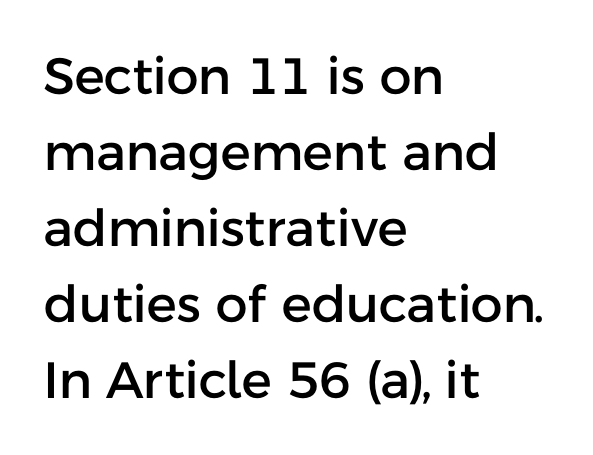
{"serif": "no", "italic": "no", "width": "normal", "stroke_contrast": "low", "x_height": "medium", "monospaced": "no", "underline": "no", "align": "left", "line_spacing": "normal", "line_spacing_ratio": 1.49, "letter_spacing": "normal", "letter_spacing_em": 0.0, "glyph_px": 51}
